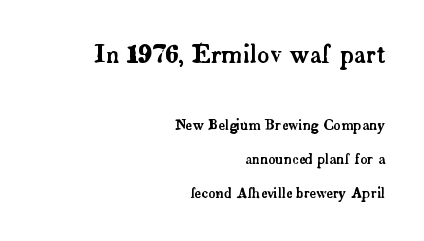
There is no visible air inserted between adjacent glyphs. The lines in this sample share a right terminus and differ only in where they begin. Does the lettering tilt? It doesn't — this is upright. A student would notice the top passage is typeset larger than what follows. Any mark beneath the type? The region is blank.
